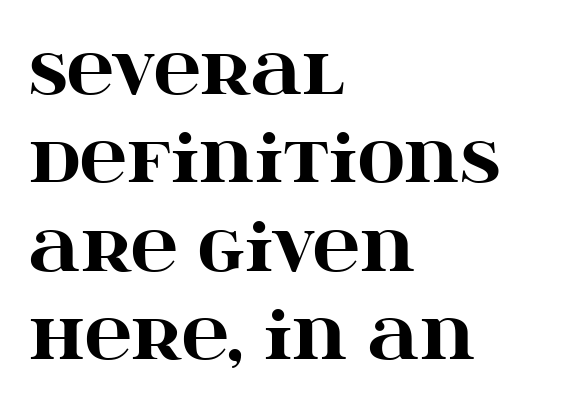
It's the straight-up-and-down kind of type. Words float on clear page, feet unadorned. This block has exactly the height ordinary leading produces. Look at the tracking — it's just the regular setting, nothing added. Varying glyph widths throughout — classic text-font behaviour. The passage is arranged the way most books set body copy — flush left.
